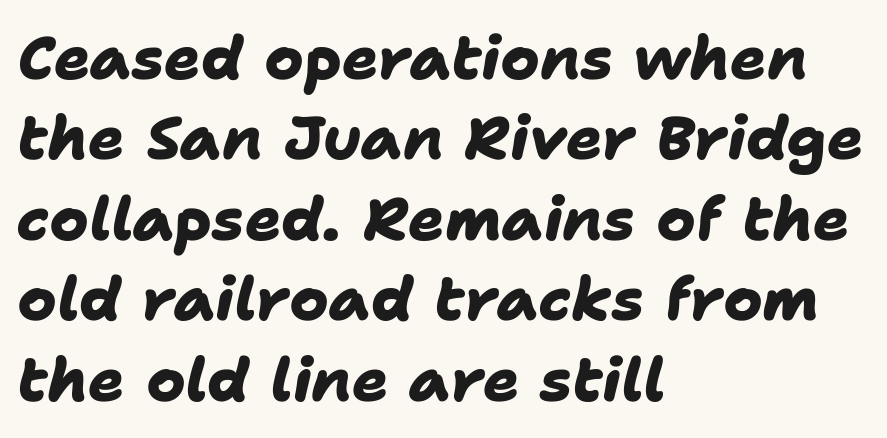
{"serif": "no", "bold": "yes", "weight": "heavy", "width": "normal", "stroke_contrast": "low", "x_height": "medium", "monospaced": "no", "underline": "no", "align": "left", "line_spacing": "normal", "line_spacing_ratio": 1.34, "letter_spacing": "normal", "letter_spacing_em": 0.0, "glyph_px": 60}
